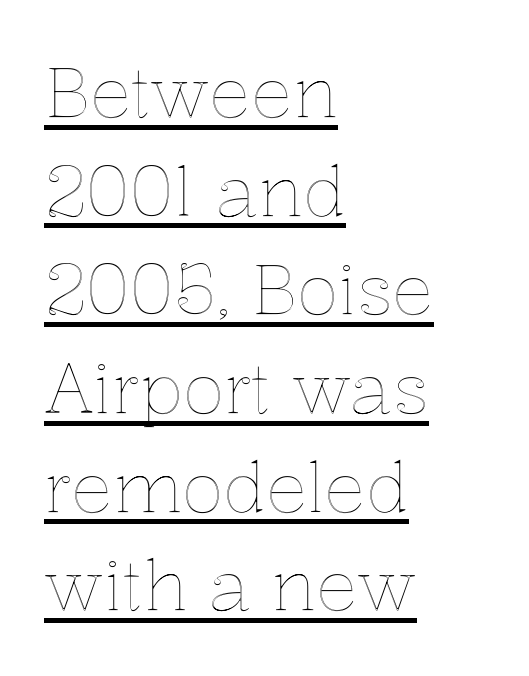
The image shows 69 px text type, upright; set left-aligned, normal line spacing (1.43x), normal letter spacing, underlined; a medium x-height.
